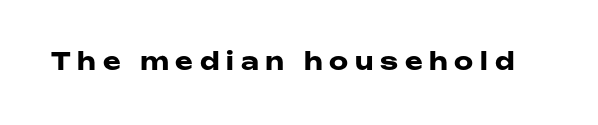
{"italic": "no", "bold": "yes", "underline": "no", "letter_spacing": "wide", "letter_spacing_em": 0.28, "glyph_px": 24}
